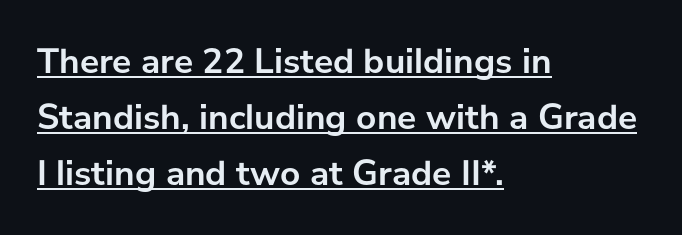
Nothing unusual about the tracking: characters are spaced as the font intends. This sample uses an upright cut, with every glyph sitting square on the baseline. The characters display no serif detailing; their extremities are plain. The vertical gap from one line to the next is medium. All the whitespace from short lines collects on the right.
